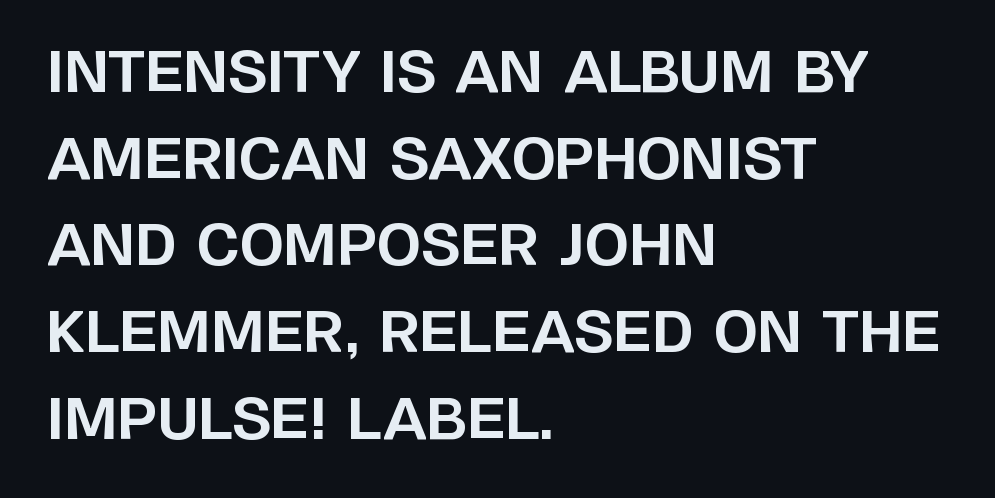
The image shows 57 px bold sans-serif type, upright; set left-aligned, normal line spacing (1.52x), normal letter spacing, not underlined; low stroke contrast and a large x-height.
